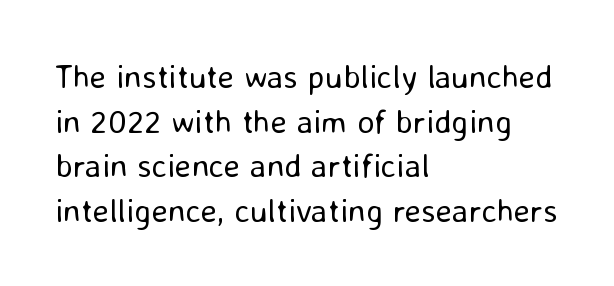
The image shows 33 px regular-weight sans-serif type, upright; set left-aligned, normal line spacing (1.35x), normal letter spacing, not underlined; low stroke contrast and a medium x-height.
